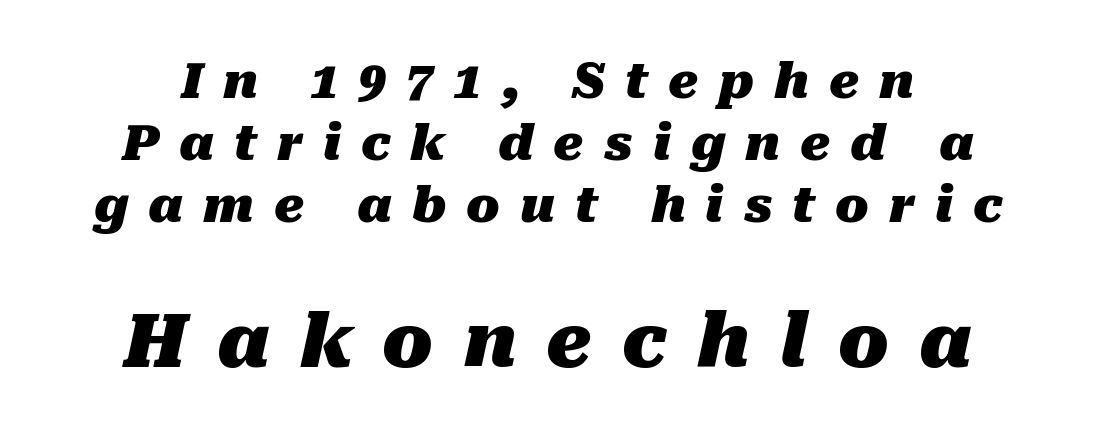
The glyphs look as if they've been sheared to an angle. Caption: bold face, heavy strokes. Check the space under the baseline: it is left empty. Words appear elongated and porous because spacing is wide.
